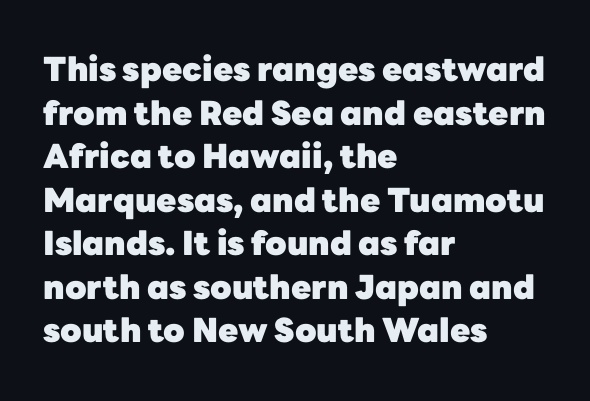
{"serif": "no", "italic": "no", "bold": "yes", "weight": "heavy", "width": "normal", "stroke_contrast": "low", "x_height": "medium", "monospaced": "no", "underline": "no", "align": "left", "line_spacing": "normal", "line_spacing_ratio": 1.32, "letter_spacing": "normal", "letter_spacing_em": 0.0, "glyph_px": 33}
